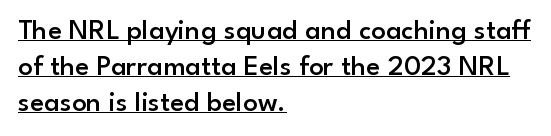
Q: Is the text bold? A: Semi-bold.
Q: Is the text italic (slanted)? A: No, it is upright.
Q: Is the typeface a serif or a sans-serif typeface? A: Sans-serif.
Q: Is the text underlined? A: Yes.
Q: How is the paragraph aligned? A: Left-aligned.
Q: Is the spacing between letters normal or unusually wide? A: Normal.
Q: Width (condensed, normal, or wide)? A: Normal.
Q: Stroke contrast? A: Low.
Q: x-height? A: Small.
Q: Monospaced? A: No.
